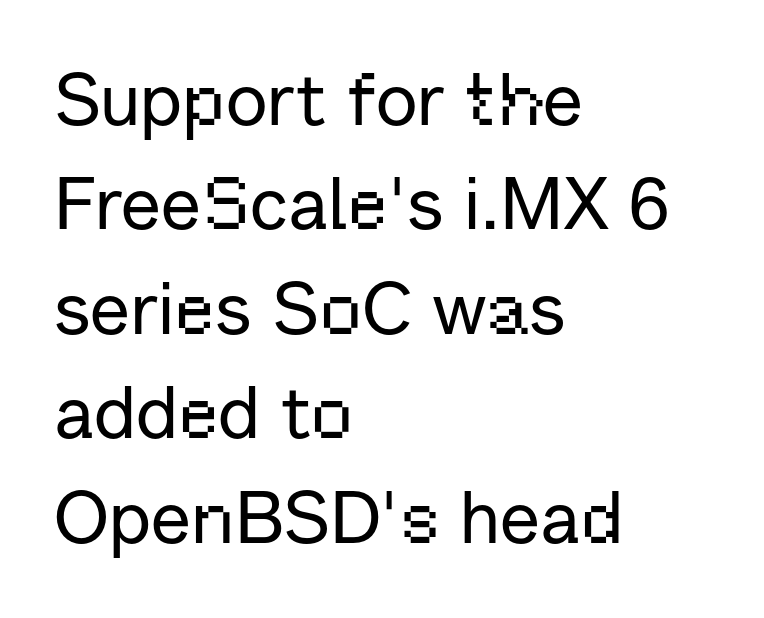
Spacing between characters is what you'd get straight out of the box. In CSS terms this would be text-align: left. Is this a fixed-width face? No — the glyphs have proportional, varying widths. Has an underline been added? It has not. Does the type have serifs? No, each stem ends abruptly.
